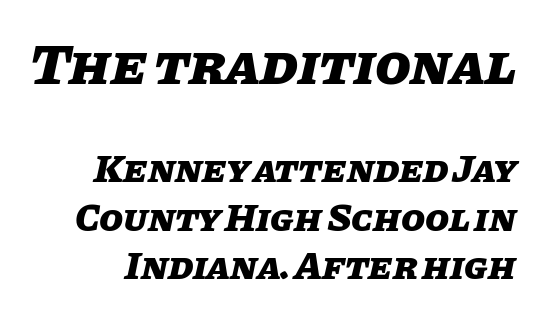
Q: Is the text bold? A: Yes.
Q: Is the text italic (slanted)? A: Yes, it leans right by about 11 degrees.
Q: Is the text underlined? A: No.
Q: How is the paragraph aligned? A: Right-aligned.
Q: Is the spacing between letters normal or unusually wide? A: Normal.
Q: Is the spacing between lines tight, normal or loose? A: Normal.
Q: Which block of text is set in a larger size, the first (top) or the second (bottom)? A: The first (top) one.
Q: Width (condensed, normal, or wide)? A: Normal.
Q: Stroke contrast? A: Low.
Q: x-height? A: Large.
Q: Monospaced? A: No.
